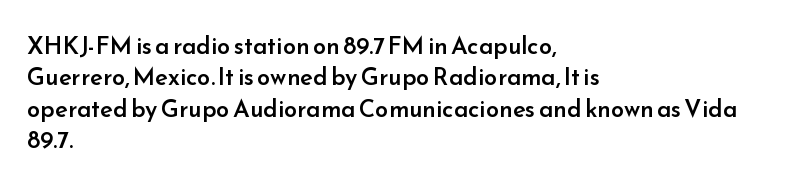
Students, this is semibold: more ink than regular, less than bold. Descender tails drop into unmarked territory. Reading down the block, your eye returns to a fixed left position each line. Do the letters lean? They stand straight. The space between consecutive lines is moderate.
